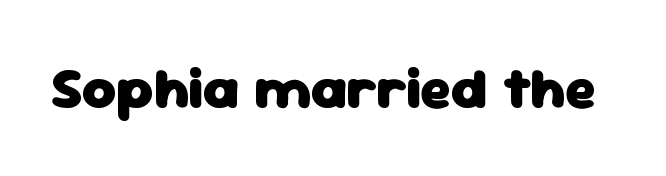
{"serif": "no", "italic": "no", "bold": "yes", "weight": "heavy", "width": "normal", "stroke_contrast": "low", "x_height": "medium", "monospaced": "no", "underline": "no", "letter_spacing": "normal", "letter_spacing_em": 0.0, "glyph_px": 58}
